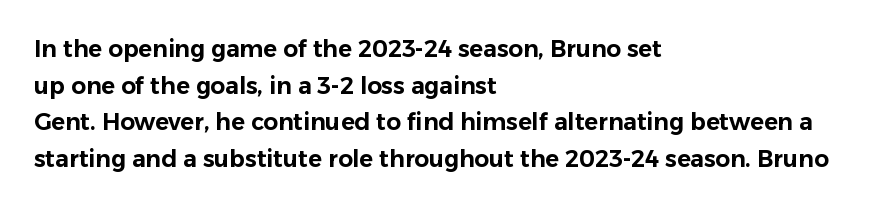
Rendered with straight, roman letterforms. Notice how the passage keeps a crisp vertical edge on the left only. A typesetter would call this leading conventional body-copy spacing. Is the letter spacing exaggerated? No — it looks like the ordinary default.
